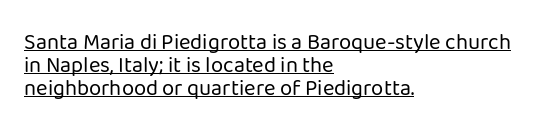
The image shows 22 px text type, upright; set left-aligned, tight line spacing (1.04x), normal letter spacing, underlined.
